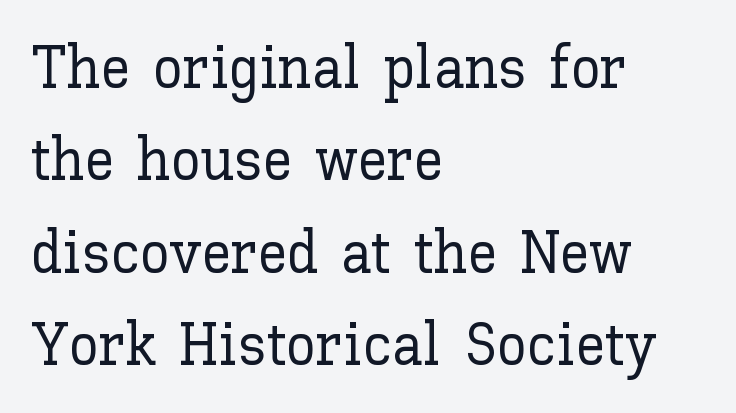
The image shows 60 px text type, upright; set left-aligned, normal line spacing (1.54x), normal letter spacing, not underlined; low stroke contrast and a medium x-height.
